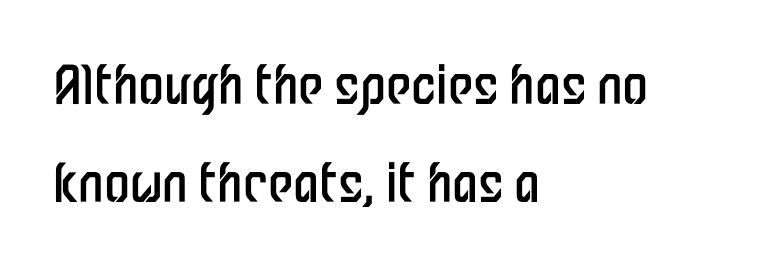
{"serif": "no", "italic": "no", "bold": "no", "weight": "regular", "width": "condensed", "stroke_contrast": "low", "x_height": "medium", "monospaced": "no", "underline": "no", "align": "left", "line_spacing_ratio": 1.89, "letter_spacing": "normal", "letter_spacing_em": 0.0, "glyph_px": 52}
